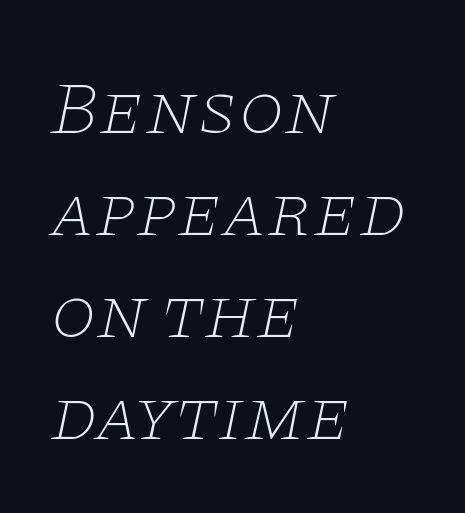
The image shows 74 px thin, wide serif type, italic (leaning right); set left-aligned, normal line spacing (1.38x), normal letter spacing, not underlined; low stroke contrast and a large x-height.
